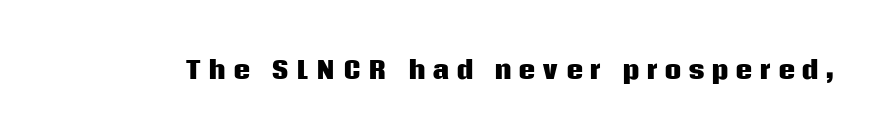
{"italic": "no", "bold": "yes", "underline": "no", "letter_spacing": "wide", "letter_spacing_em": 0.27, "glyph_px": 24}
